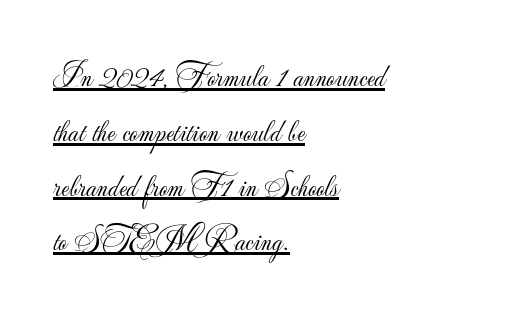
Left-aligned paragraph, ragged on the right. Short note: letters normally spaced. Think of a printed novel: that variable character pitch is what you see here. Notice how a bar underscores the lettering throughout. Each new line begins a customary step beneath the previous one.
